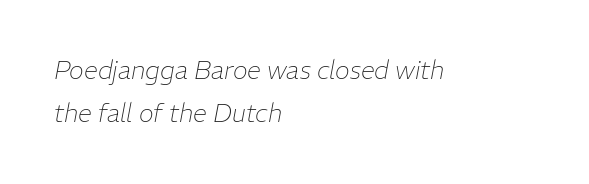
Each stroke keeps to a modest, everyday thickness or less. Nothing unusual about the tracking: characters are spaced as the font intends. Notice how the stems are inclined rather than vertical — that's the hallmark of italics. All the whitespace from short lines collects on the right. The specimen omits any rule beneath the text block's lines.
